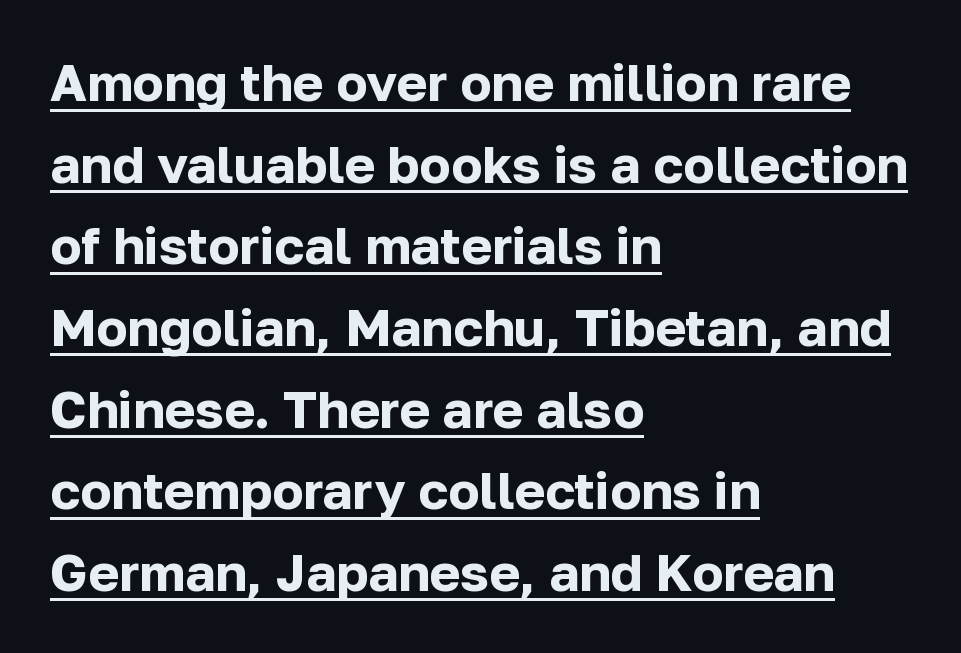
Q: Is the text bold? A: Yes.
Q: Is the text italic (slanted)? A: No, it is upright.
Q: Is the typeface a serif or a sans-serif typeface? A: Sans-serif.
Q: Is the text underlined? A: Yes.
Q: How is the paragraph aligned? A: Left-aligned.
Q: Is the spacing between letters normal or unusually wide? A: Normal.
Q: Is the spacing between lines tight, normal or loose? A: Normal.
Q: Width (condensed, normal, or wide)? A: Normal.
Q: Stroke contrast? A: Low.
Q: x-height? A: Medium.
Q: Monospaced? A: No.
